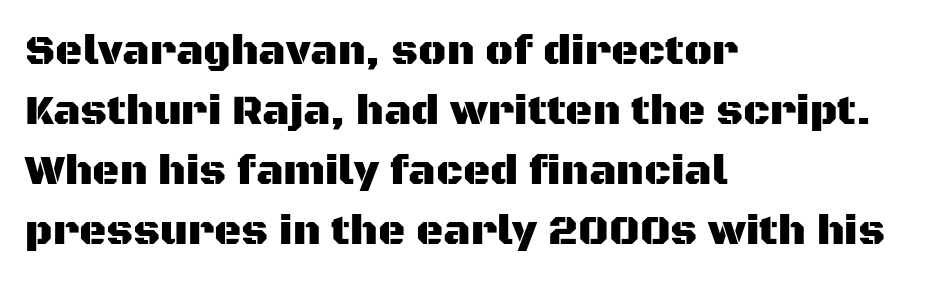
Q: Is the text italic (slanted)? A: No, it is upright.
Q: Is the typeface a serif or a sans-serif typeface? A: Sans-serif.
Q: Is the text underlined? A: No.
Q: How is the paragraph aligned? A: Left-aligned.
Q: Is the spacing between letters normal or unusually wide? A: Normal.
Q: Is the spacing between lines tight, normal or loose? A: Normal.
Q: Width (condensed, normal, or wide)? A: Normal.
Q: Stroke contrast? A: Medium.
Q: x-height? A: Large.
Q: Monospaced? A: No.
